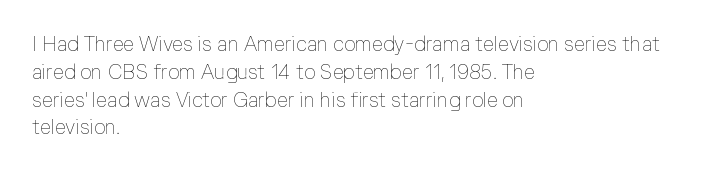
Nothing heavy about these letters — not bold at all. Compared with a centered layout, this one pins lines to the left instead. Spacing between characters is what you'd get straight out of the box. Posture: vertical. Anything drawn beneath the words? Only blank space.
